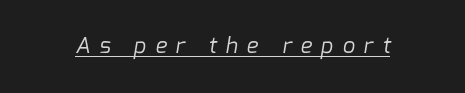
The passage shown has open, widely tracked lettering throughout. This is underlined copy, the kind a proofreader might mark for attention. Heft: none added — not bold.
